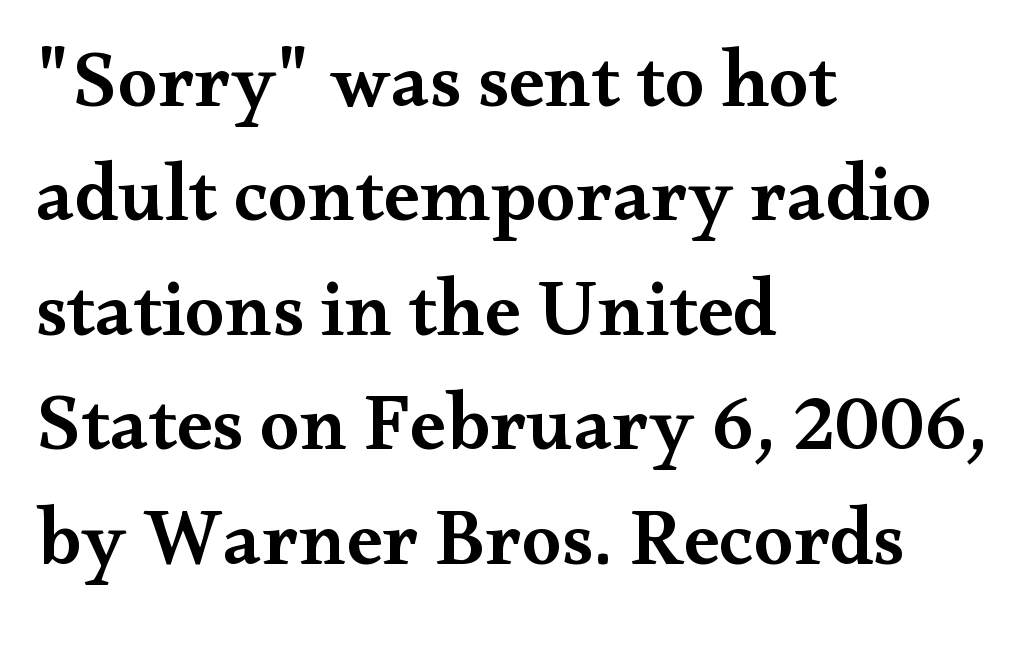
{"serif": "yes", "italic": "no", "bold": "semi", "weight": "semibold", "width": "wide", "stroke_contrast": "medium", "x_height": "small", "monospaced": "no", "underline": "no", "align": "left", "line_spacing": "normal", "line_spacing_ratio": 1.43, "letter_spacing": "normal", "letter_spacing_em": 0.0, "glyph_px": 80}
